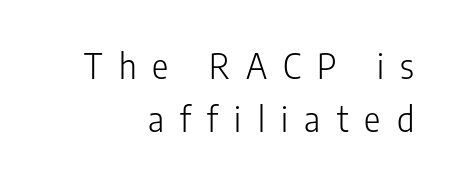
{"serif": "no", "italic": "no", "bold": "no", "weight": "light", "width": "condensed", "stroke_contrast": "low", "x_height": "medium", "monospaced": "no", "underline": "no", "align": "right", "line_spacing": "normal", "line_spacing_ratio": 1.56, "letter_spacing": "wide", "letter_spacing_em": 0.48, "glyph_px": 34}
